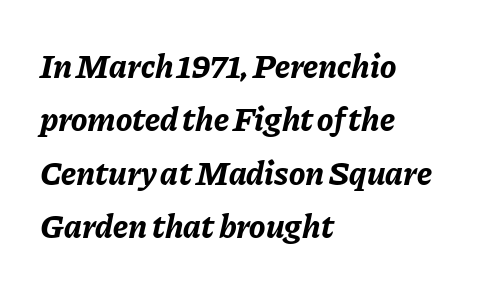
The image shows 34 px bold type, italic (leaning right); set left-aligned, normal line spacing (1.57x), normal letter spacing, not underlined; low stroke contrast and a medium x-height.
